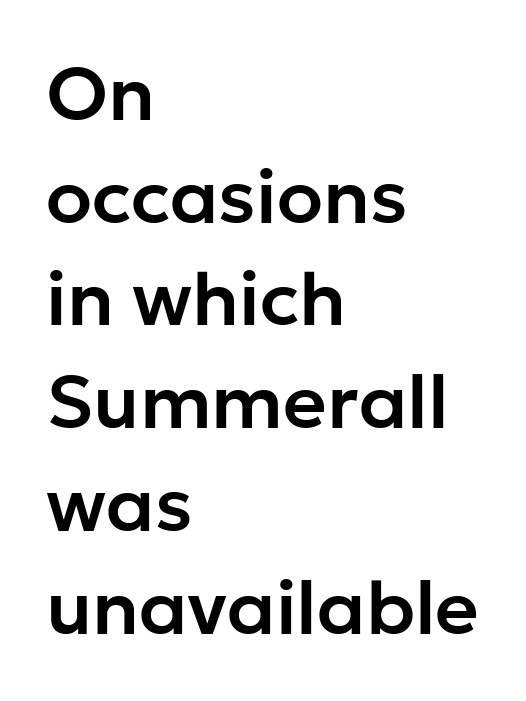
{"serif": "no", "italic": "no", "width": "normal", "stroke_contrast": "low", "x_height": "medium", "monospaced": "no", "underline": "no", "align": "left", "line_spacing": "normal", "line_spacing_ratio": 1.37, "letter_spacing": "normal", "letter_spacing_em": 0.0, "glyph_px": 75}
